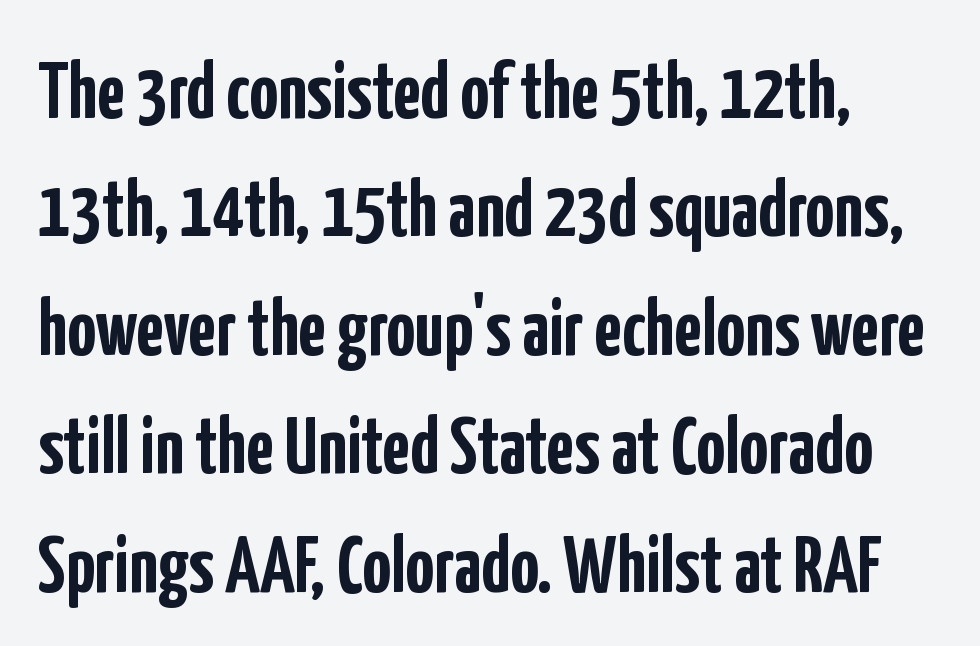
Q: Is the text bold? A: Yes.
Q: Is the text italic (slanted)? A: No, it is upright.
Q: Is the typeface a serif or a sans-serif typeface? A: Sans-serif.
Q: Is the text underlined? A: No.
Q: How is the paragraph aligned? A: Left-aligned.
Q: Is the spacing between letters normal or unusually wide? A: Normal.
Q: Is the spacing between lines tight, normal or loose? A: Normal.
Q: Width (condensed, normal, or wide)? A: Condensed.
Q: Stroke contrast? A: Low.
Q: x-height? A: Medium.
Q: Monospaced? A: No.
